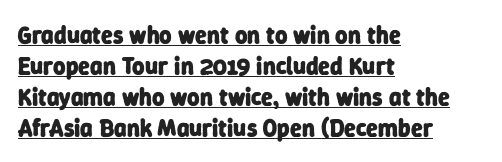
{"bold": "yes", "underline": "yes", "align": "left", "line_spacing": "normal", "line_spacing_ratio": 1.29, "letter_spacing": "normal", "letter_spacing_em": 0.0, "glyph_px": 24}
